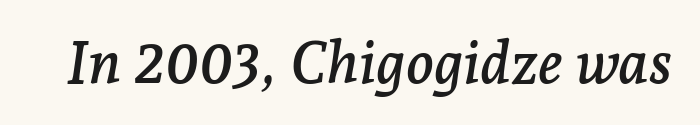
{"serif": "yes", "italic": "yes", "lean": "right", "slant_degrees": 7, "width": "normal", "stroke_contrast": "low", "x_height": "medium", "monospaced": "no", "underline": "no", "letter_spacing": "normal", "letter_spacing_em": 0.0, "glyph_px": 58}
